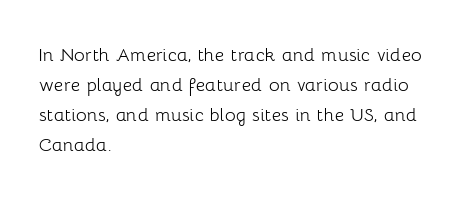
The image shows 23 px text type, upright; set left-aligned, normal line spacing (1.3x), normal letter spacing, not underlined.
